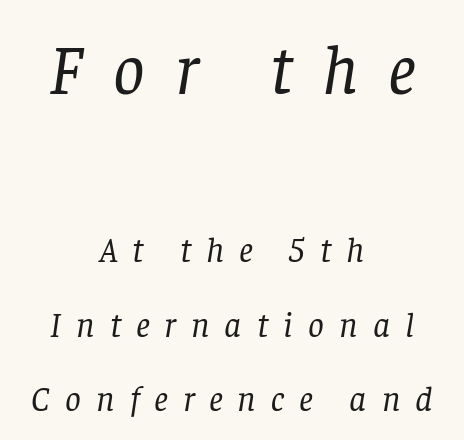
{"serif": "yes", "italic": "yes", "lean": "right", "slant_degrees": 8, "bold": "no", "weight": "regular", "width": "normal", "stroke_contrast": "low", "x_height": "large", "monospaced": "no", "underline": "no", "align": "center", "line_spacing": "loose", "line_spacing_ratio": 2.13, "letter_spacing": "wide", "letter_spacing_em": 0.43, "larger_block": "first", "size_ratio": 2.0, "glyph_px": 70}
